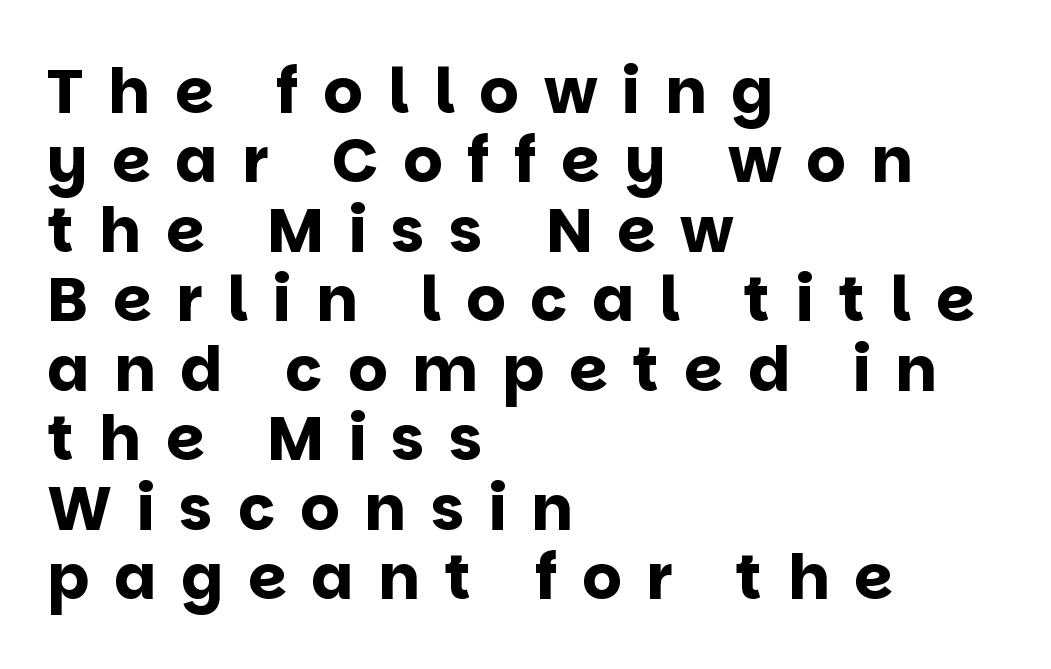
Typographically, this falls in the sans-serif category. Quick note: underline off. This block would grow much taller if given ordinary leading; it's compressed now. Do the characters align in a grid? No, the font is proportional. Weight: bold.
